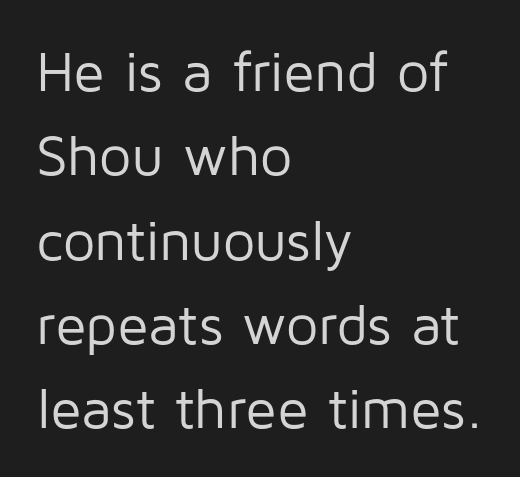
Q: Is the text bold? A: No.
Q: Is the text italic (slanted)? A: No, it is upright.
Q: Is the typeface a serif or a sans-serif typeface? A: Sans-serif.
Q: Is the text underlined? A: No.
Q: How is the paragraph aligned? A: Left-aligned.
Q: Is the spacing between letters normal or unusually wide? A: Normal.
Q: Is the spacing between lines tight, normal or loose? A: Normal.
Q: Width (condensed, normal, or wide)? A: Normal.
Q: Stroke contrast? A: Low.
Q: x-height? A: Medium.
Q: Monospaced? A: No.
